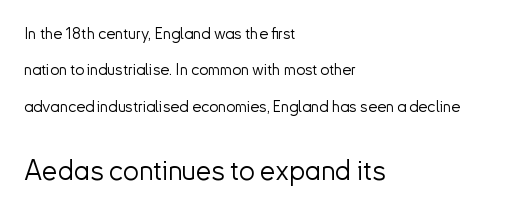
Q: Is the text bold? A: No.
Q: Is the text italic (slanted)? A: No, it is upright.
Q: Is the typeface a serif or a sans-serif typeface? A: Sans-serif.
Q: Is the text underlined? A: No.
Q: How is the paragraph aligned? A: Left-aligned.
Q: Is the spacing between letters normal or unusually wide? A: Normal.
Q: Is the spacing between lines tight, normal or loose? A: Loose.
Q: Which block of text is set in a larger size, the first (top) or the second (bottom)? A: The second (bottom) one.
Q: Width (condensed, normal, or wide)? A: Normal.
Q: Stroke contrast? A: Low.
Q: x-height? A: Small.
Q: Monospaced? A: No.
